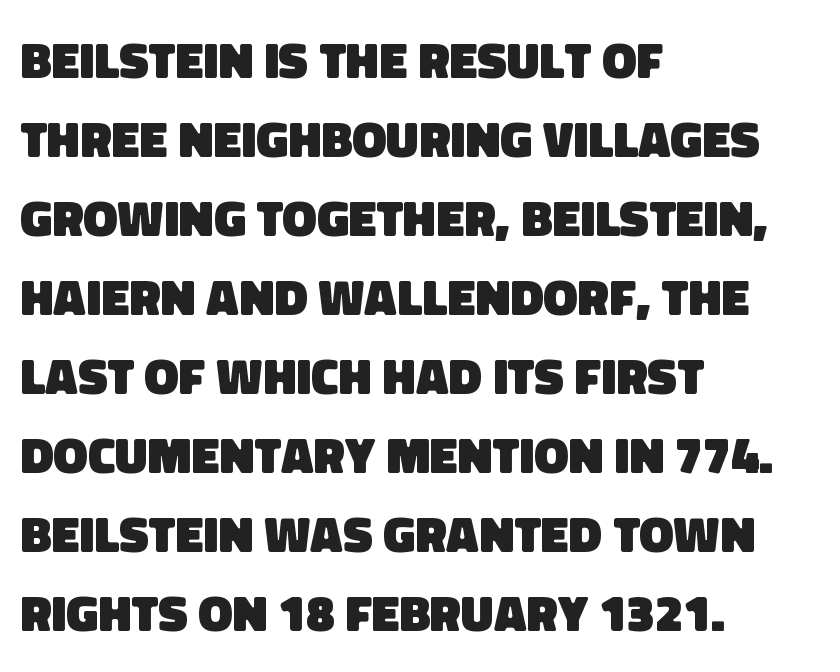
Does the copy run flush right? No — it runs flush left. Unlike a traditional serif, this face leaves its strokes unadorned. Varying glyph widths throughout — classic text-font behaviour. Heavy-handed strokes throughout: this text is bold. The designer left line spacing at the default.
